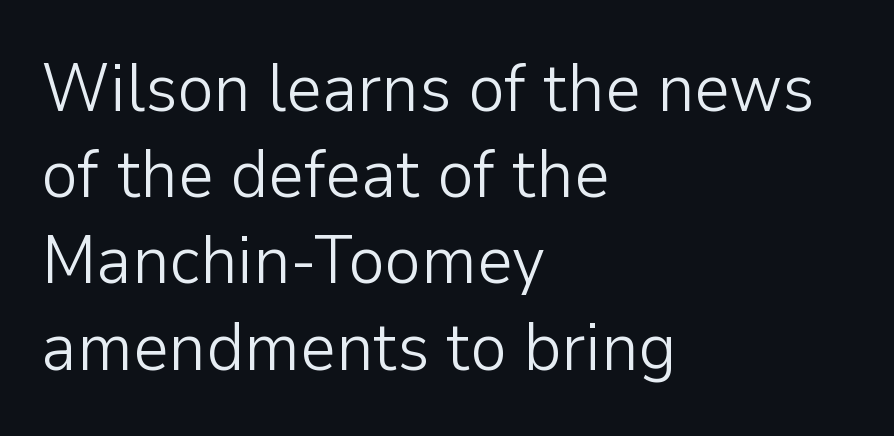
The image shows 69 px light sans-serif type, upright; set left-aligned, normal line spacing (1.25x), normal letter spacing, not underlined; low stroke contrast and a medium x-height.
